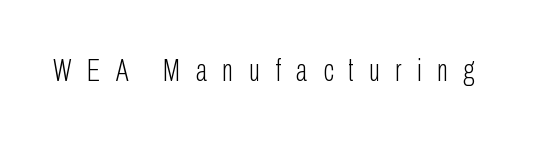
Q: Is the text bold? A: No.
Q: Is the text italic (slanted)? A: No, it is upright.
Q: Is the typeface a serif or a sans-serif typeface? A: Sans-serif.
Q: Is the text underlined? A: No.
Q: Is the spacing between letters normal or unusually wide? A: Unusually wide.
Q: Width (condensed, normal, or wide)? A: Condensed.
Q: Stroke contrast? A: Low.
Q: x-height? A: Medium.
Q: Monospaced? A: No.
